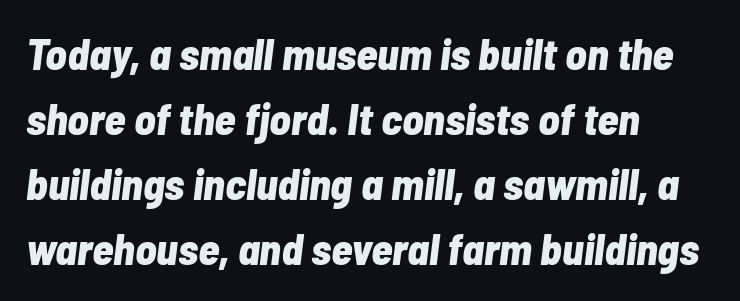
Q: Is the text bold? A: Yes.
Q: Is the text italic (slanted)? A: Yes, it leans right by about 7 degrees.
Q: Is the text underlined? A: No.
Q: How is the paragraph aligned? A: Left-aligned.
Q: Is the spacing between letters normal or unusually wide? A: Normal.
Q: Is the spacing between lines tight, normal or loose? A: Normal.
Q: Width (condensed, normal, or wide)? A: Condensed.
Q: Stroke contrast? A: Low.
Q: x-height? A: Medium.
Q: Monospaced? A: No.
